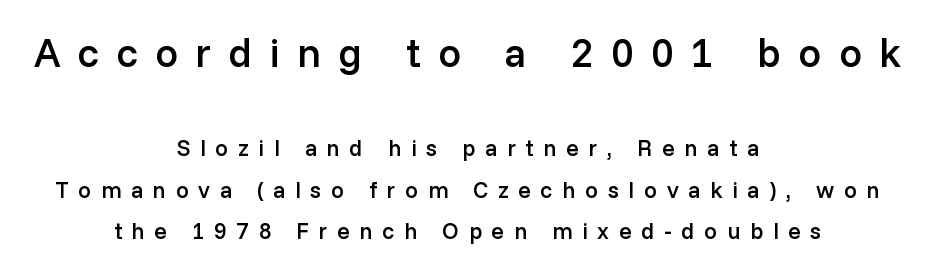
The image shows 41 px semibold sans-serif type, upright; set centered, line spacing 1.81x, unusually wide letter spacing (+0.42 em), not underlined; the first (top) block is 1.78x larger; low stroke contrast and a medium x-height.
